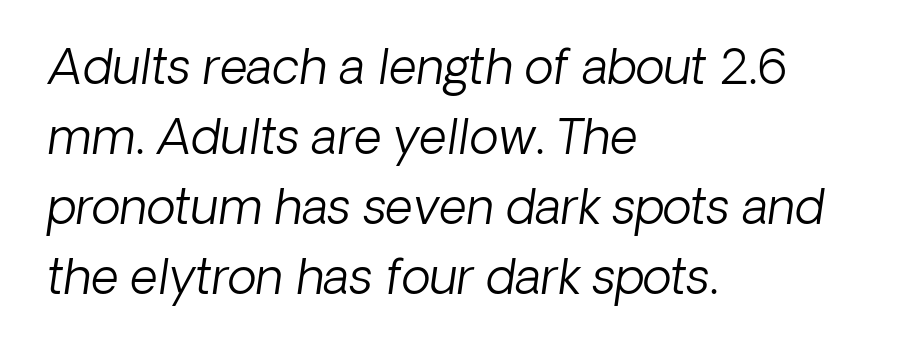
Honestly, the letter spacing is just normal — you wouldn't notice it. Do the characters align in a grid? No, the font is proportional. A student would call this left alignment; a typographer would say flush left, rag right. Has an underline been added? It has not. No heavy texture on the line: the type isn't bold.
